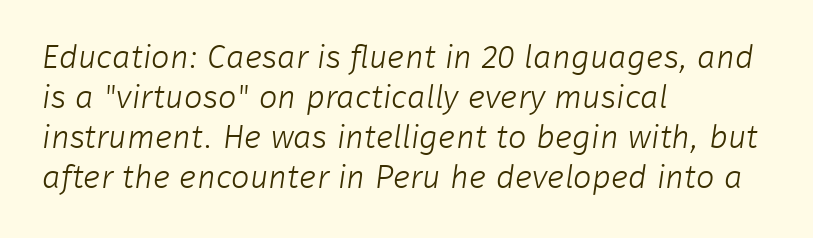
Each letter's strokes conclude bluntly, with no projecting serifs. The setting favours the left margin, as ordinary paragraphs usually do. Here the designer chose a conventional face with non-uniform glyph widths. A typesetter would call this zero additional tracking. Heaviness? Minimal to ordinary, like unemphasized prose. Type without underlining.
